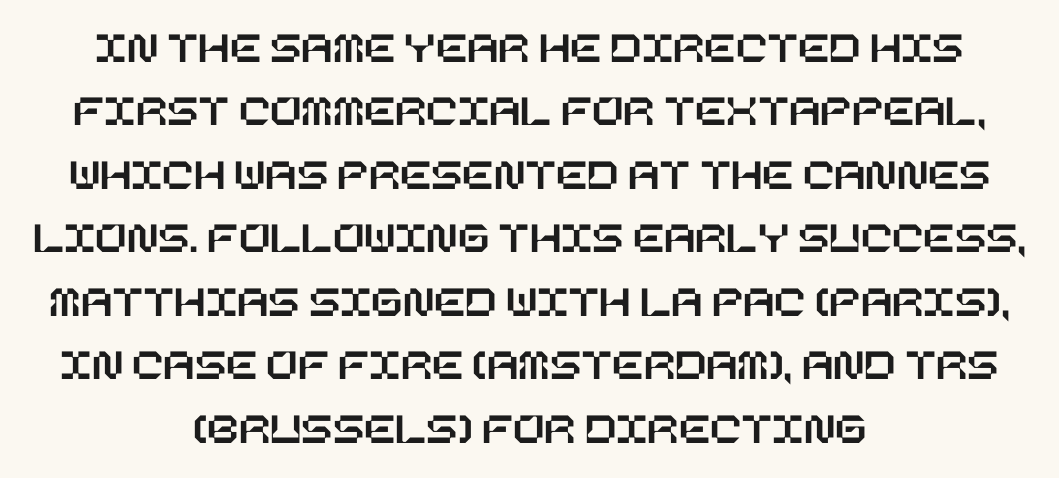
Q: Is the text italic (slanted)? A: No, it is upright.
Q: Is the text underlined? A: No.
Q: How is the paragraph aligned? A: Centered.
Q: Is the spacing between letters normal or unusually wide? A: Normal.
Q: Is the spacing between lines tight, normal or loose? A: Normal.
Q: Width (condensed, normal, or wide)? A: Normal.
Q: Stroke contrast? A: Low.
Q: x-height? A: Large.
